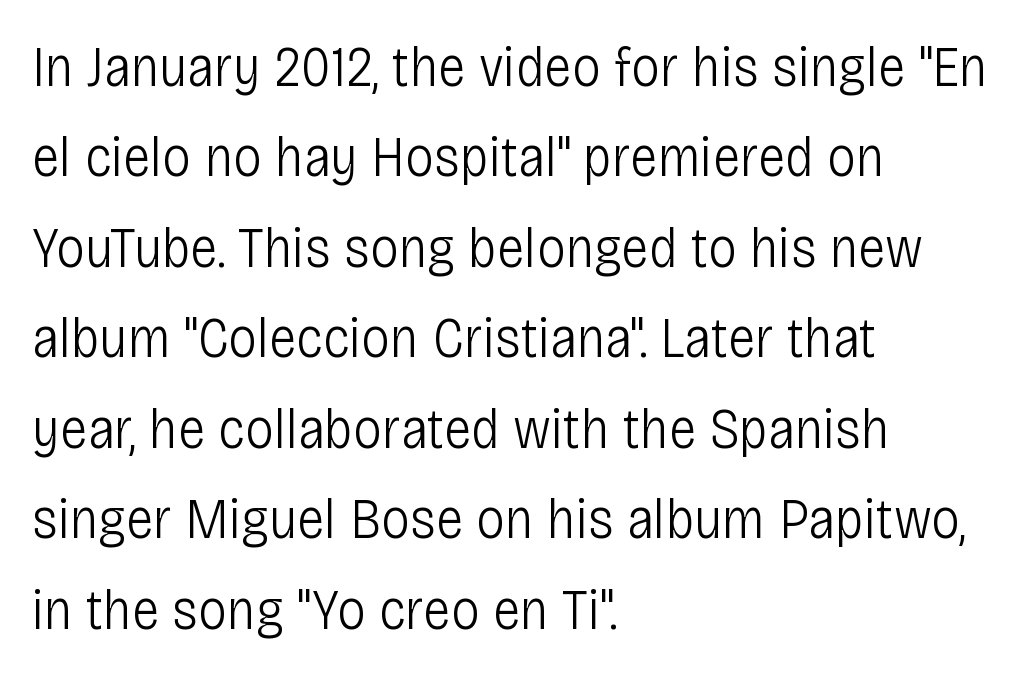
Q: Is the text bold? A: No.
Q: Is the text italic (slanted)? A: No, it is upright.
Q: Is the typeface a serif or a sans-serif typeface? A: Sans-serif.
Q: Is the text underlined? A: No.
Q: How is the paragraph aligned? A: Left-aligned.
Q: Is the spacing between letters normal or unusually wide? A: Normal.
Q: Is the spacing between lines tight, normal or loose? A: Normal.
Q: Width (condensed, normal, or wide)? A: Condensed.
Q: Stroke contrast? A: Low.
Q: x-height? A: Large.
Q: Monospaced? A: No.
